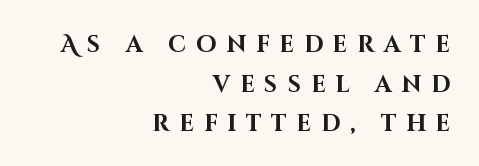
Ordinary non-slanted type is in use. Substantial extra tracking has been applied to these lines. I'd describe the lettering as bold — thick and assertive. Type without underlining.
